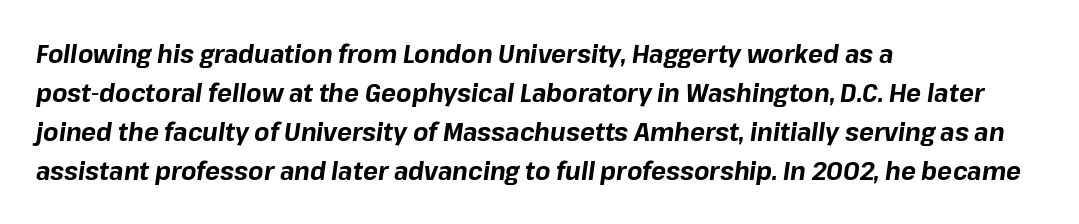
Q: Is the text bold? A: Yes.
Q: Is the text italic (slanted)? A: Yes, it leans right by about 8 degrees.
Q: Is the text underlined? A: No.
Q: How is the paragraph aligned? A: Left-aligned.
Q: Is the spacing between letters normal or unusually wide? A: Normal.
Q: Is the spacing between lines tight, normal or loose? A: Normal.
